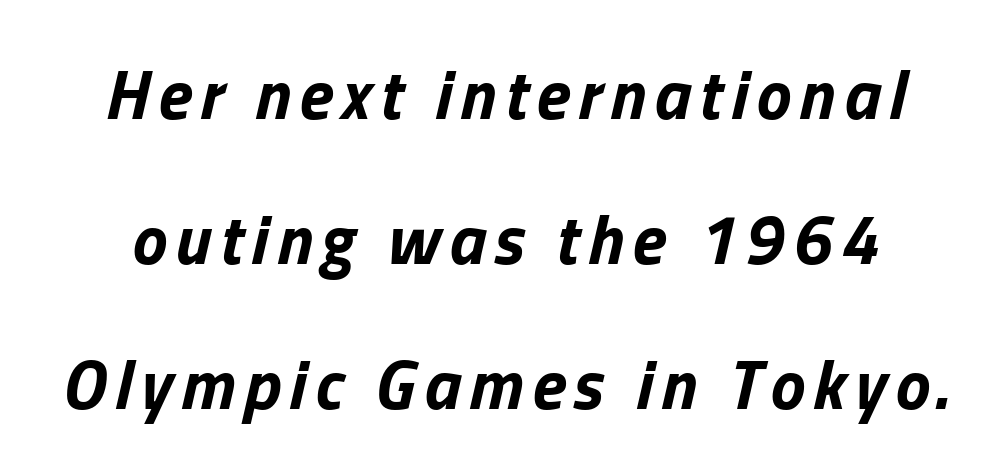
Q: Is the text bold? A: Yes.
Q: Is the text italic (slanted)? A: Yes, it leans right by about 13 degrees.
Q: Is the text underlined? A: No.
Q: How is the paragraph aligned? A: Centered.
Q: Is the spacing between lines tight, normal or loose? A: Loose.
Q: Width (condensed, normal, or wide)? A: Normal.
Q: Stroke contrast? A: Low.
Q: x-height? A: Medium.
Q: Monospaced? A: No.
